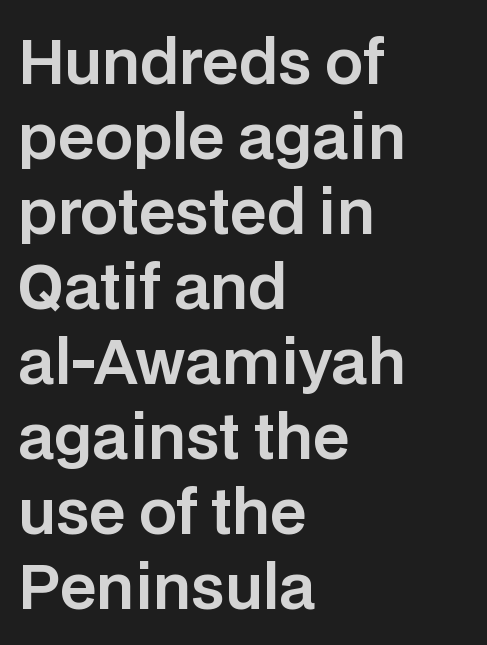
The image shows 60 px sans-serif type, upright; set left-aligned, normal line spacing (1.25x), normal letter spacing, not underlined; low stroke contrast and a large x-height.
